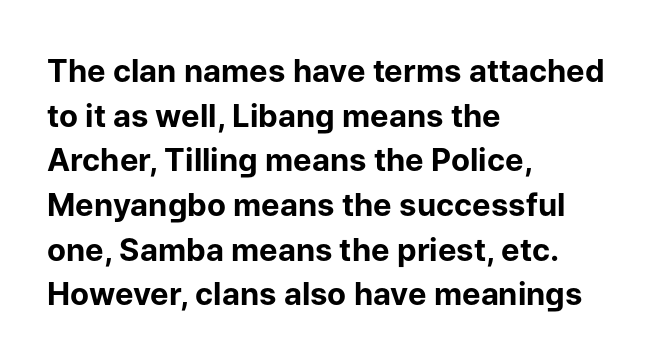
{"serif": "no", "italic": "no", "bold": "yes", "weight": "bold", "width": "normal", "stroke_contrast": "low", "x_height": "medium", "monospaced": "no", "underline": "no", "align": "left", "line_spacing": "normal", "line_spacing_ratio": 1.44, "letter_spacing": "normal", "letter_spacing_em": 0.0, "glyph_px": 31}
